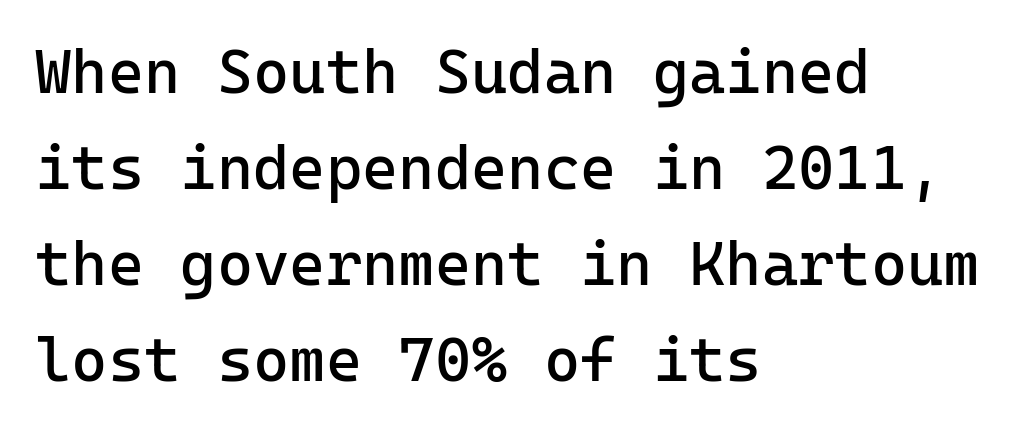
The letters march in equal steps, a hallmark of fixed-pitch type. The strokes carry an ordinary text weight at most. Students, observe: this is what conventionally led text looks like. Underlining? Definitely not there. Glyph-to-glyph distance matches everyday printed text. If you drew a line through each stem, it would be perfectly vertical.
